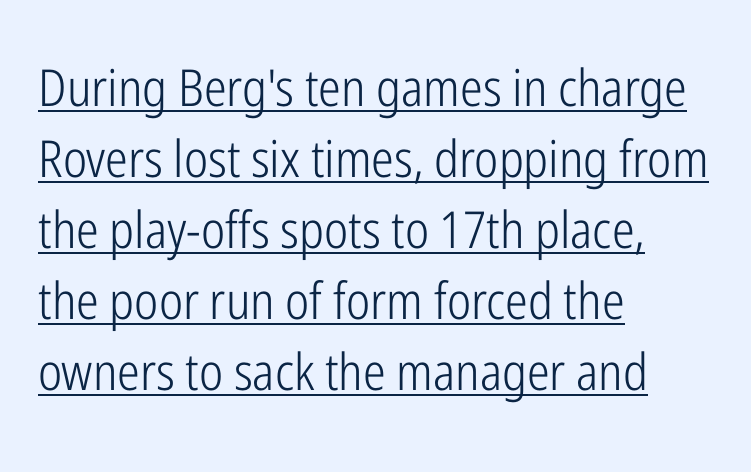
This sample has the flowing, uneven cadence of proportional lettering. A typesetter would call this zero additional tracking. What kind of face is this? One without serifs — a sans. Emphasis is given by a line drawn under the lettering. Posture: straight, roman, zero tilt. Unbolded letterforms with no extra heft.
